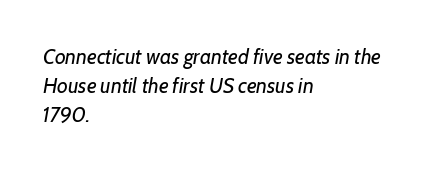
{"italic": "yes", "lean": "right", "slant_degrees": 7, "bold": "no", "underline": "no", "align": "left", "line_spacing": "normal", "line_spacing_ratio": 1.39, "letter_spacing": "normal", "letter_spacing_em": 0.0, "glyph_px": 21}
